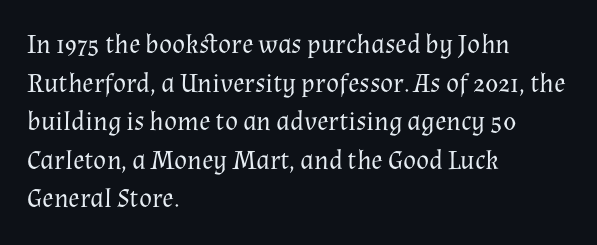
Stroke thickness stays within the range of a standard reading face or lighter. Notice how descenders clear the ascenders below comfortably — that's standard leading. There is no visible air inserted between adjacent glyphs. Casual observation: everything's shoved over to the left. The specimen omits any rule beneath the text block's lines. The letters stand straight up with perfectly vertical stems.
